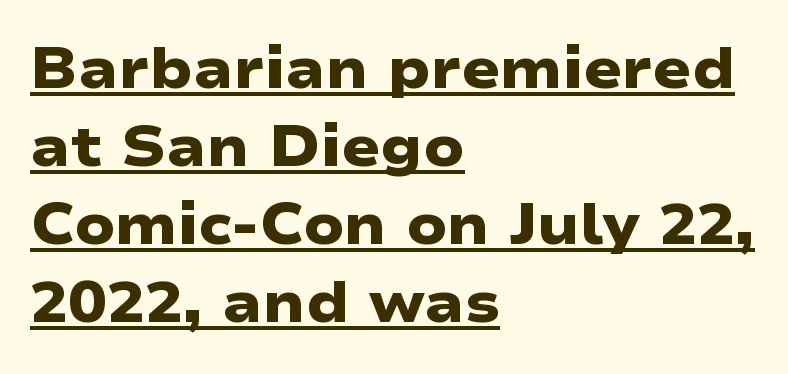
The image shows 57 px heavy, wide sans-serif type; set left-aligned, normal line spacing (1.37x), normal letter spacing, underlined; low stroke contrast and a medium x-height.
